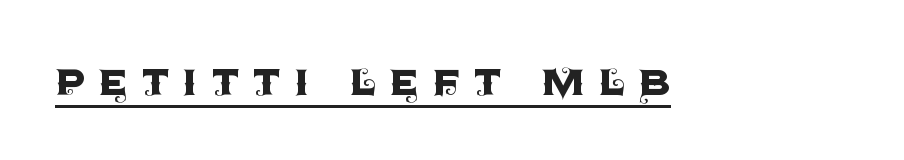
Q: Is the text italic (slanted)? A: No, it is upright.
Q: Is the typeface a serif or a sans-serif typeface? A: Sans-serif.
Q: Is the text underlined? A: Yes.
Q: Is the spacing between letters normal or unusually wide? A: Unusually wide.
Q: Width (condensed, normal, or wide)? A: Normal.
Q: x-height? A: Large.
Q: Monospaced? A: No.
